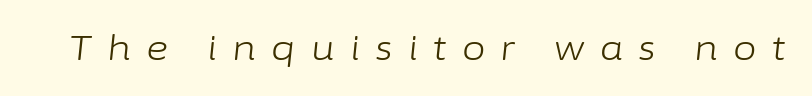
The image shows 34 px light type, italic (leaning right); set unusually wide letter spacing (+0.45 em), not underlined; low stroke contrast and a medium x-height.
